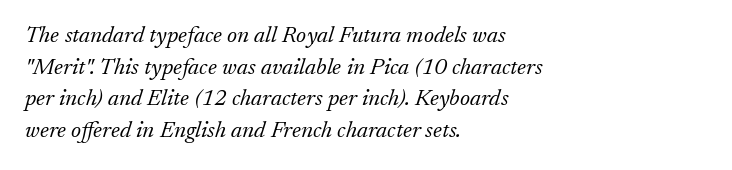
Q: Is the text bold? A: No.
Q: Is the text italic (slanted)? A: Yes, it leans right by about 17 degrees.
Q: Is the text underlined? A: No.
Q: How is the paragraph aligned? A: Left-aligned.
Q: Is the spacing between letters normal or unusually wide? A: Normal.
Q: Is the spacing between lines tight, normal or loose? A: Normal.
